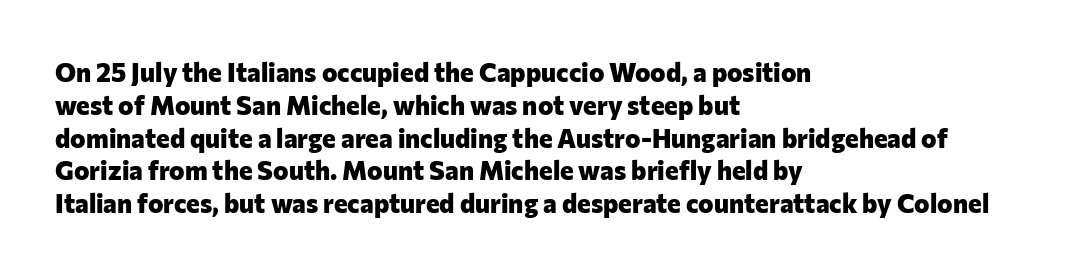
The image shows 26 px bold type, upright; set left-aligned, normal line spacing (1.26x), normal letter spacing, not underlined.
